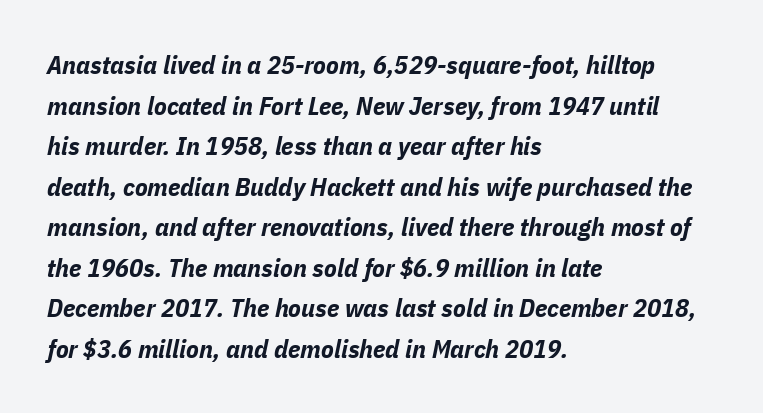
{"italic": "yes", "lean": "right", "slant_degrees": 11, "bold": "yes", "underline": "no", "align": "left", "line_spacing": "normal", "line_spacing_ratio": 1.56, "letter_spacing": "normal", "letter_spacing_em": 0.0, "glyph_px": 26}
